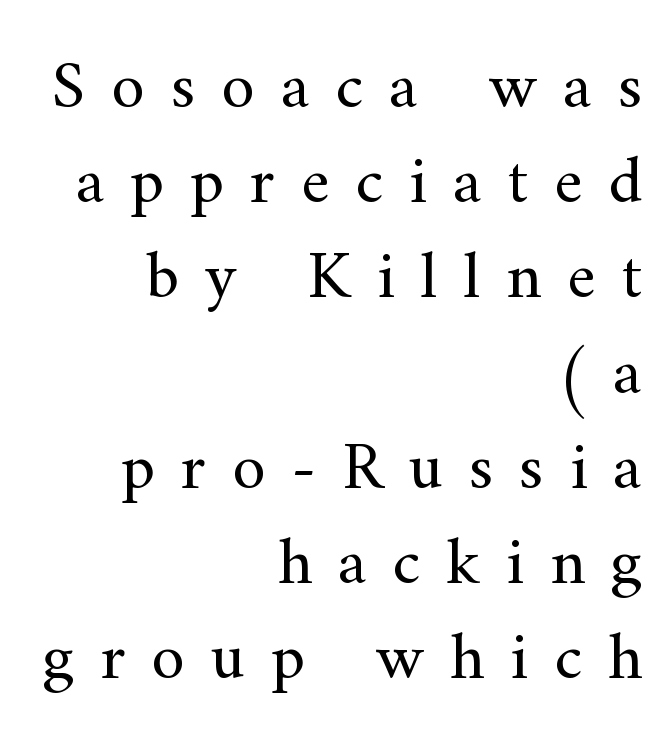
The image shows 68 px regular-weight serif type, upright; set right-aligned, normal line spacing (1.4x), unusually wide letter spacing (+0.38 em), not underlined; medium stroke contrast and a small x-height.
